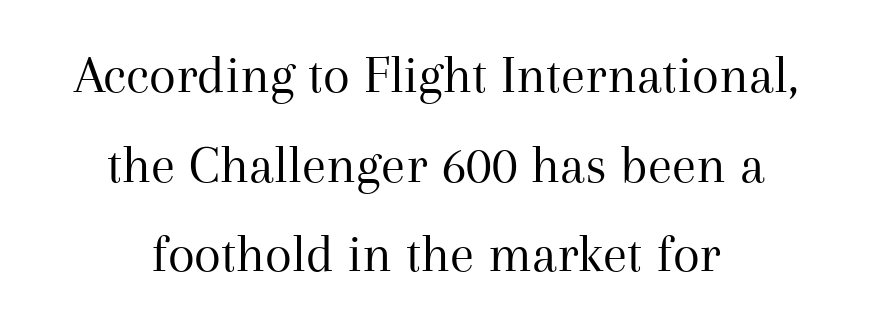
Q: Is the text bold? A: No.
Q: Is the text italic (slanted)? A: No, it is upright.
Q: Is the typeface a serif or a sans-serif typeface? A: Serif.
Q: Is the text underlined? A: No.
Q: How is the paragraph aligned? A: Centered.
Q: Is the spacing between letters normal or unusually wide? A: Normal.
Q: Is the spacing between lines tight, normal or loose? A: Normal.
Q: Width (condensed, normal, or wide)? A: Normal.
Q: Stroke contrast? A: Medium.
Q: x-height? A: Medium.
Q: Monospaced? A: No.
